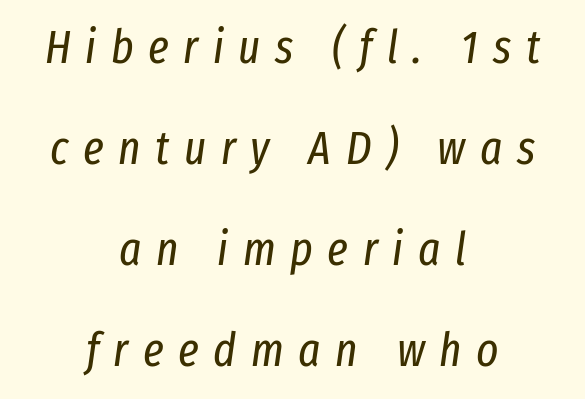
Is the letter spacing exaggerated? Yes — the characters are pushed far apart. Weight class: somewhere from thin through regular. This is oblique type, the kind used for emphasis or titles. Only glyphs here, with clear space below each row. Short and long lines alike share a common midpoint.
